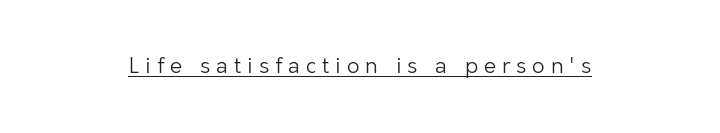
The image shows 22 px text type, upright; set unusually wide letter spacing (+0.27 em), underlined.
